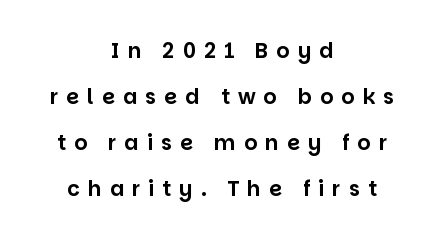
Q: Is the text italic (slanted)? A: No, it is upright.
Q: Is the text underlined? A: No.
Q: How is the paragraph aligned? A: Centered.
Q: Is the spacing between letters normal or unusually wide? A: Unusually wide.
Q: Is the spacing between lines tight, normal or loose? A: Loose.
